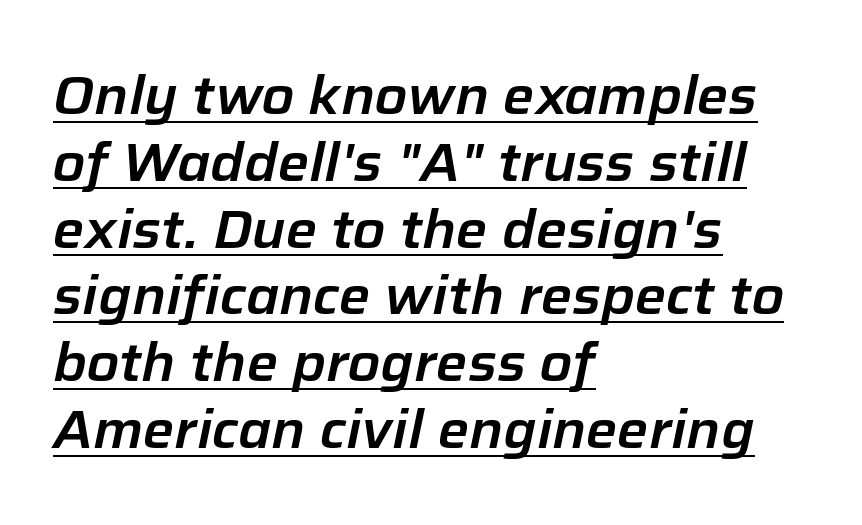
The image shows 53 px text type, italic (leaning right); set left-aligned, normal line spacing (1.26x), normal letter spacing, underlined; low stroke contrast and a medium x-height.
